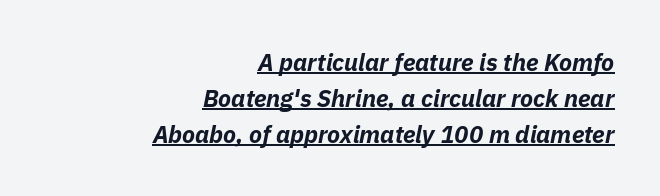
The image shows 24 px bold type, italic (leaning right); set right-aligned, normal line spacing (1.5x), normal letter spacing, underlined.
